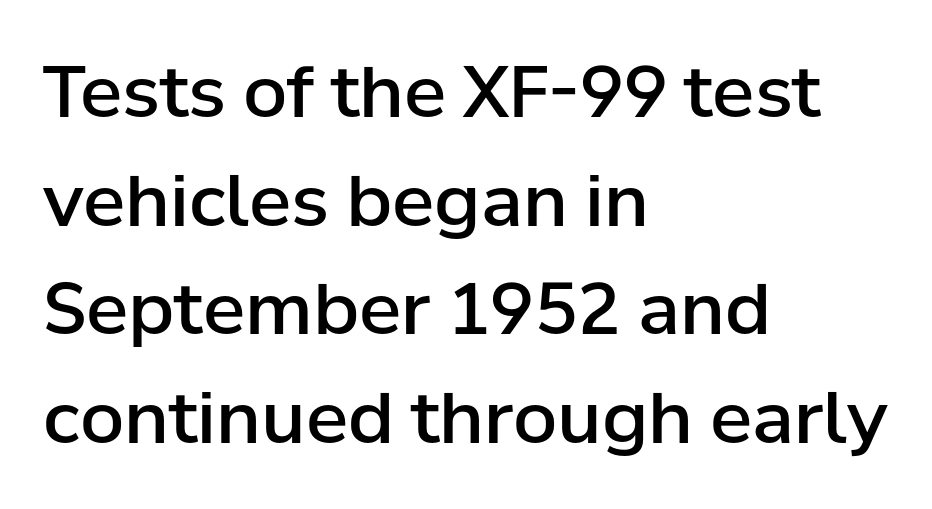
Designer's note — italics off, roman on. Evenly set lines give the paragraph a standard silhouette. The paragraph has a hard left edge and a soft right edge. Grotesque or geometric, the face here clearly has no serifs.
